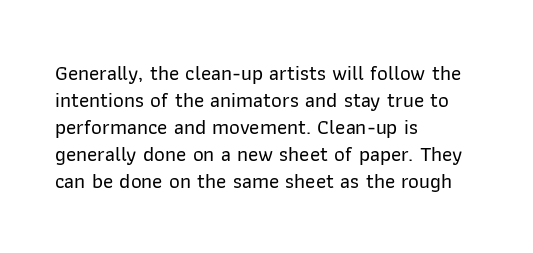
Q: Is the text italic (slanted)? A: No, it is upright.
Q: Is the text underlined? A: No.
Q: How is the paragraph aligned? A: Left-aligned.
Q: Is the spacing between letters normal or unusually wide? A: Normal.
Q: Is the spacing between lines tight, normal or loose? A: Normal.
